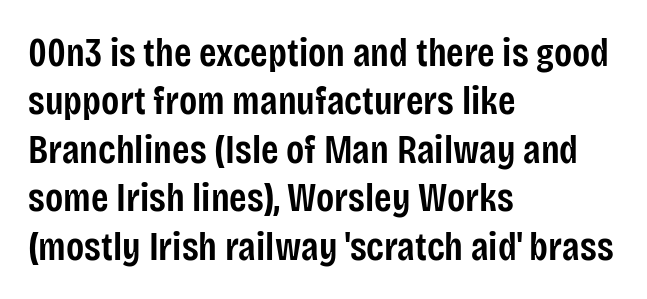
{"serif": "no", "italic": "no", "bold": "semi", "weight": "semibold", "width": "condensed", "stroke_contrast": "low", "x_height": "large", "monospaced": "no", "underline": "no", "align": "left", "line_spacing_ratio": 1.21, "letter_spacing": "normal", "letter_spacing_em": 0.0, "glyph_px": 40}
